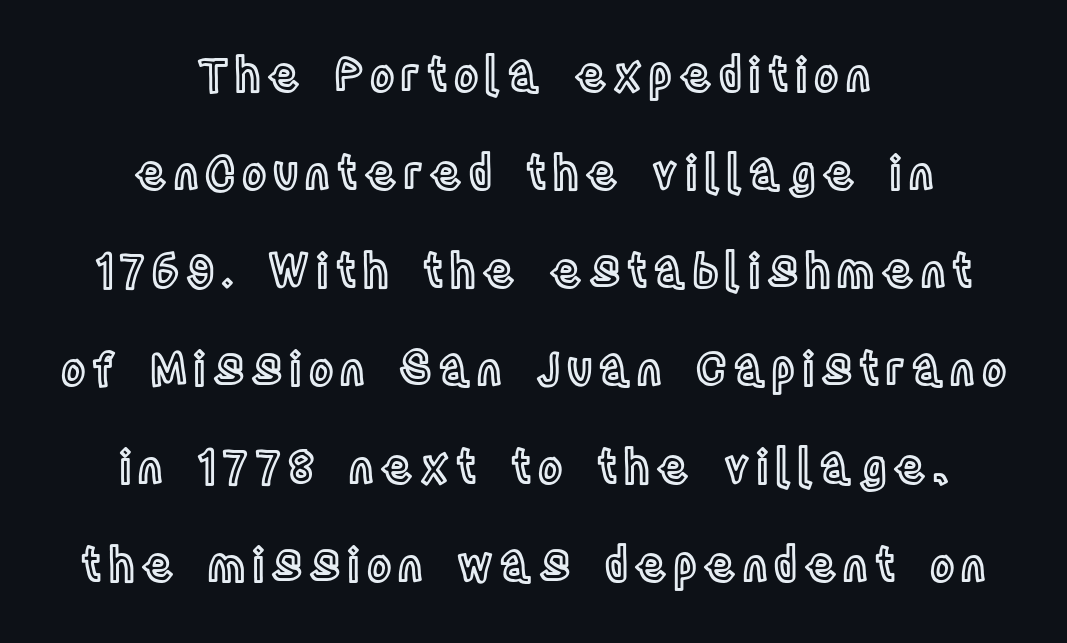
Short and long lines alike share a common midpoint. Ascenders rise straight up at ninety degrees. You could fit nearly another row in the gap between these rows. Spacing verdict: proportional, widths tailored to each character. The space beneath each line is pristine and unruled.
